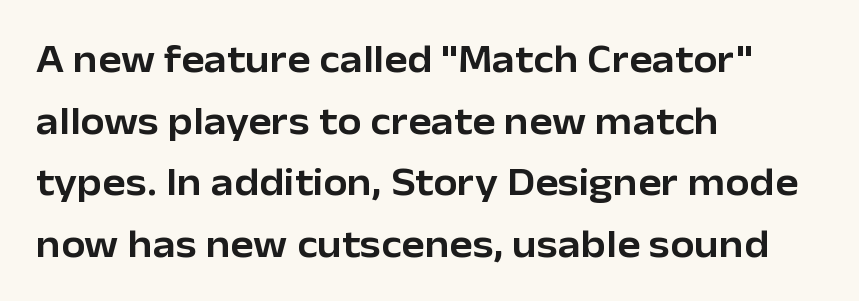
It's the straight-up-and-down kind of type. No feet cap the strokes, marking this as sans-serif type. Inter-character spacing is left at the font's built-in metrics. Summary of vertical rhythm: regular, with standard interline spacing. Varying glyph widths throughout — classic text-font behaviour.
